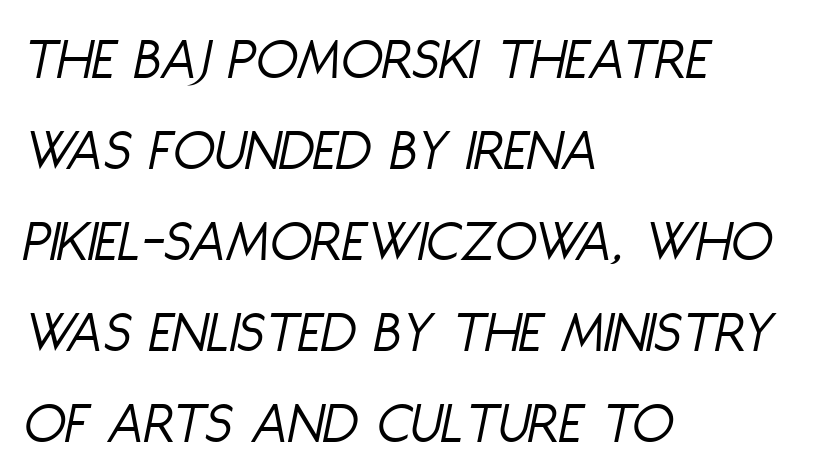
The image shows 61 px light, condensed type, italic (leaning right); set left-aligned, normal line spacing (1.49x), normal letter spacing, not underlined; low stroke contrast and a large x-height.
